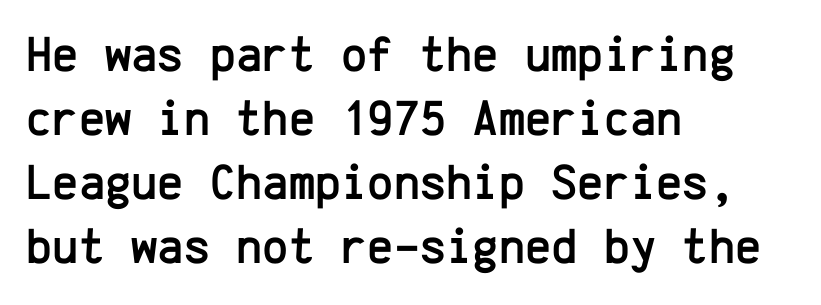
Ordinary non-slanted type is in use. The letters march in equal steps, a hallmark of fixed-pitch type. Each new line begins a customary step beneath the previous one. This is sans-serif lettering, the kind often seen on screens and signage.
